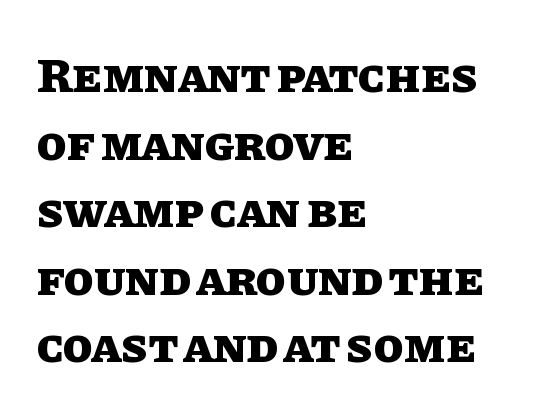
A classic flush-left, rag-right setting is used for this passage. Between one letter and the next there's only the usual sliver of space. Normally led — the rows are evenly, conventionally spaced. This is heavy type, rendered in bold.
